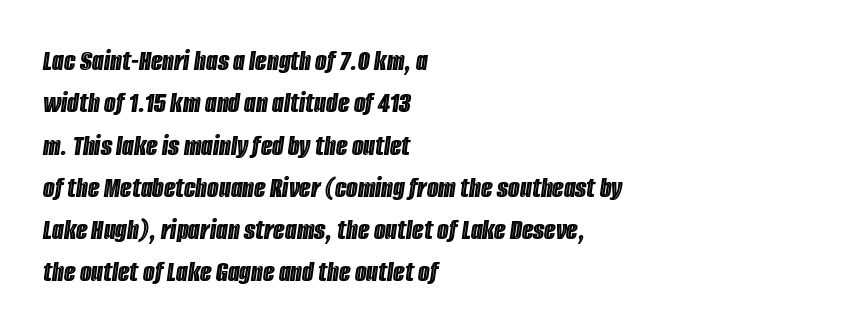
Q: Is the text italic (slanted)? A: Yes, it leans right by about 8 degrees.
Q: Is the text underlined? A: No.
Q: How is the paragraph aligned? A: Left-aligned.
Q: Is the spacing between letters normal or unusually wide? A: Normal.
Q: Is the spacing between lines tight, normal or loose? A: Normal.
Q: Width (condensed, normal, or wide)? A: Condensed.
Q: x-height? A: Large.
Q: Monospaced? A: No.
